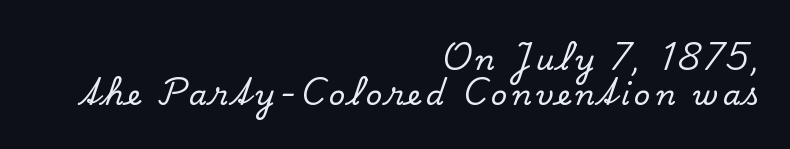
Line ends are locked; line starts wander. The passage shown is typeset with a serif family. The specimen omits any rule beneath the text block's lines.
